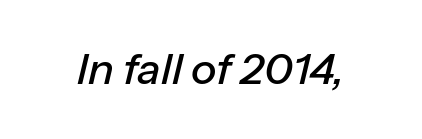
{"italic": "yes", "lean": "right", "slant_degrees": 13, "width": "normal", "stroke_contrast": "low", "x_height": "medium", "monospaced": "no", "underline": "no", "letter_spacing": "normal", "letter_spacing_em": 0.0, "glyph_px": 43}
